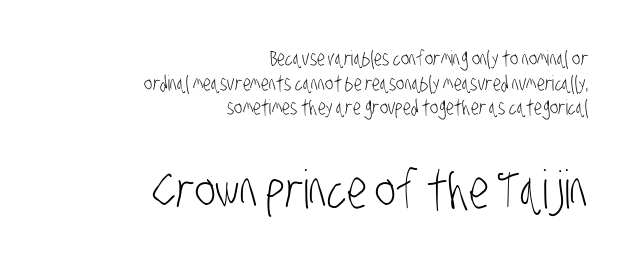
Weight: regular or lighter. The paragraph shown leans on its right margin. In this sample the second text group is rendered at the bigger scale. Stroke terminals: plain, sans-serif. Spacing verdict: proportional, widths tailored to each character. Glance below the letters and you will spot only blank space.
